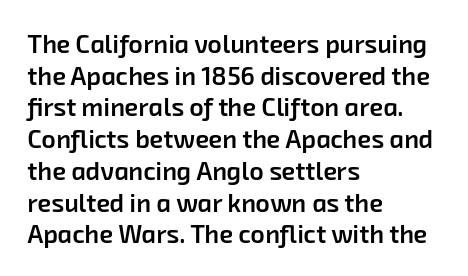
The image shows 25 px text type; set left-aligned, normal line spacing (1.27x), normal letter spacing, not underlined.
